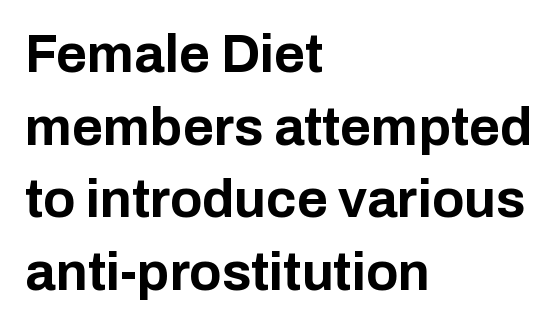
Descenders hang freely into open space. Letter spacing: default. These lines sit exactly where default settings would place them. The rag falls on the right side of this text block. Is this a sans? Yes — the strokes have no serifs. Looks like regular typesetting: each glyph gets only the width it needs.
